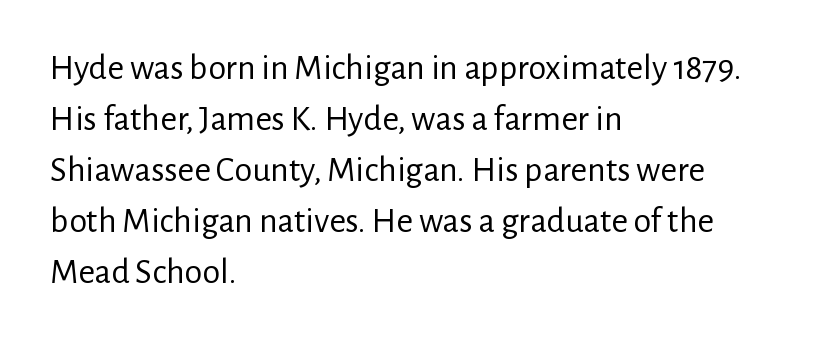
Q: Is the text bold? A: No.
Q: Is the text italic (slanted)? A: No, it is upright.
Q: Is the typeface a serif or a sans-serif typeface? A: Sans-serif.
Q: Is the text underlined? A: No.
Q: How is the paragraph aligned? A: Left-aligned.
Q: Is the spacing between letters normal or unusually wide? A: Normal.
Q: Is the spacing between lines tight, normal or loose? A: Normal.
Q: Width (condensed, normal, or wide)? A: Normal.
Q: Stroke contrast? A: Low.
Q: x-height? A: Medium.
Q: Monospaced? A: No.
